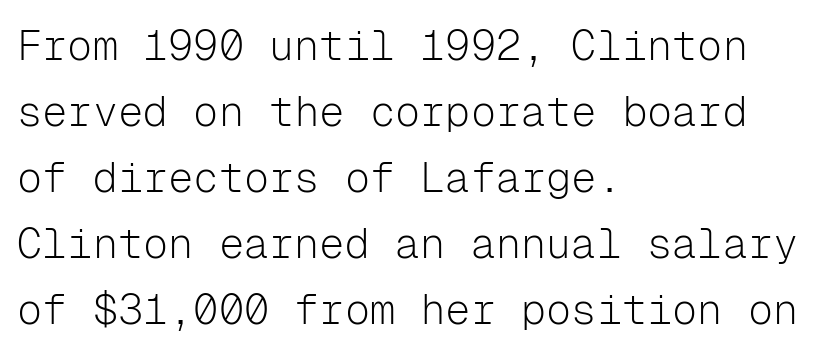
{"serif": "no", "italic": "no", "bold": "no", "weight": "light", "width": "normal", "stroke_contrast": "low", "x_height": "medium", "monospaced": "yes", "underline": "no", "align": "left", "line_spacing": "normal", "line_spacing_ratio": 1.57, "letter_spacing": "normal", "letter_spacing_em": 0.0, "glyph_px": 42}
